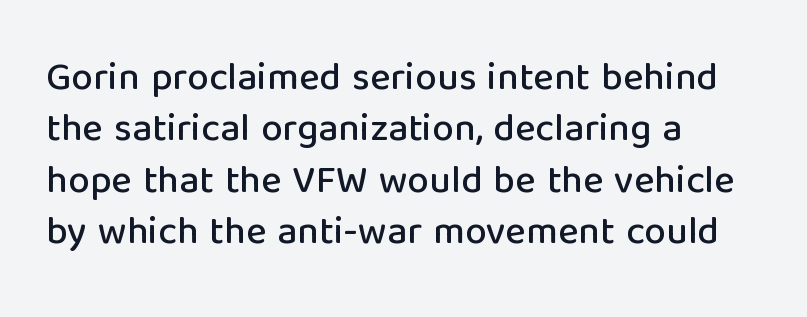
{"serif": "no", "italic": "no", "width": "normal", "stroke_contrast": "low", "x_height": "medium", "monospaced": "no", "underline": "no", "align": "left", "line_spacing": "normal", "line_spacing_ratio": 1.32, "letter_spacing": "normal", "letter_spacing_em": 0.0, "glyph_px": 39}
